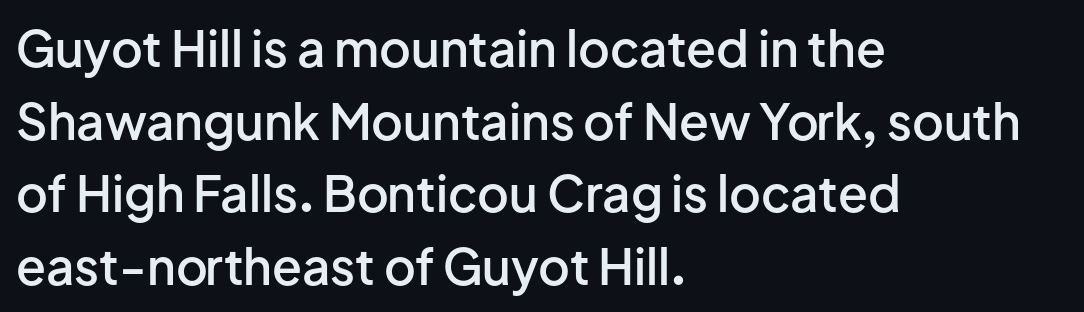
The image shows 49 px semibold sans-serif type, upright; set left-aligned, normal line spacing (1.48x), normal letter spacing, not underlined; low stroke contrast and a medium x-height.
